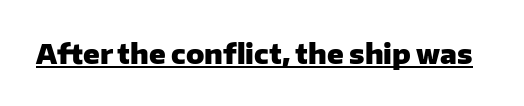
The image shows 27 px bold type, upright; set normal letter spacing, underlined.
